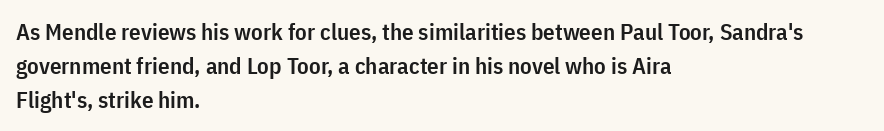
{"italic": "no", "bold": "semi", "underline": "no", "align": "left", "line_spacing": "normal", "line_spacing_ratio": 1.47, "letter_spacing": "normal", "letter_spacing_em": 0.0, "glyph_px": 23}
